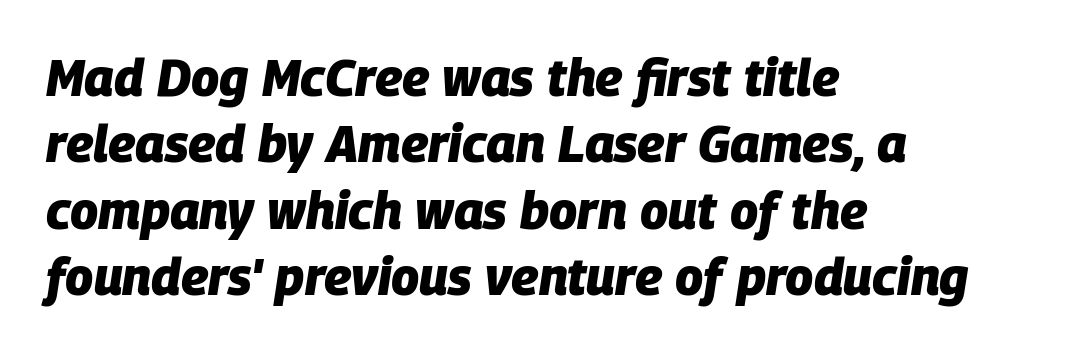
{"italic": "yes", "lean": "right", "slant_degrees": 9, "bold": "yes", "weight": "heavy", "width": "normal", "stroke_contrast": "low", "x_height": "large", "monospaced": "no", "underline": "no", "align": "left", "line_spacing": "normal", "line_spacing_ratio": 1.3, "letter_spacing": "normal", "letter_spacing_em": 0.0, "glyph_px": 51}
